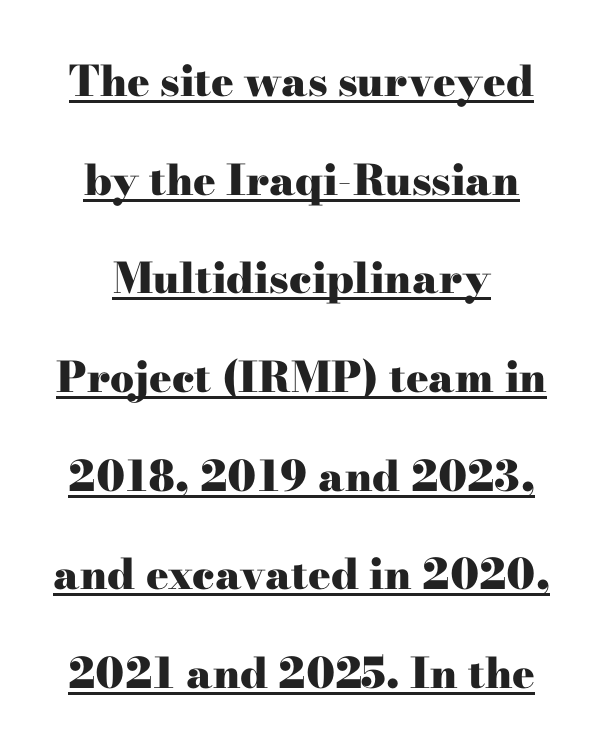
Q: Is the text bold? A: Yes.
Q: Is the text italic (slanted)? A: No, it is upright.
Q: Is the typeface a serif or a sans-serif typeface? A: Serif.
Q: Is the text underlined? A: Yes.
Q: Is the spacing between letters normal or unusually wide? A: Normal.
Q: Is the spacing between lines tight, normal or loose? A: Loose.
Q: Width (condensed, normal, or wide)? A: Wide.
Q: Stroke contrast? A: High.
Q: x-height? A: Small.
Q: Monospaced? A: No.
